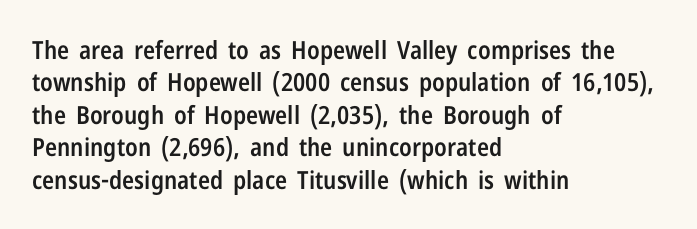
Q: Is the text bold? A: Semi-bold.
Q: Is the text italic (slanted)? A: No, it is upright.
Q: Is the text underlined? A: No.
Q: How is the paragraph aligned? A: Left-aligned.
Q: Is the spacing between letters normal or unusually wide? A: Normal.
Q: Is the spacing between lines tight, normal or loose? A: Normal.
